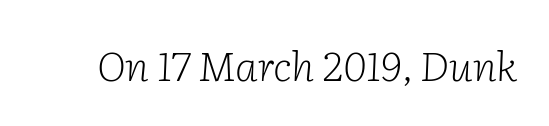
The image shows 41 px light serif type, italic (leaning right); set normal letter spacing, not underlined; low stroke contrast and a medium x-height.
